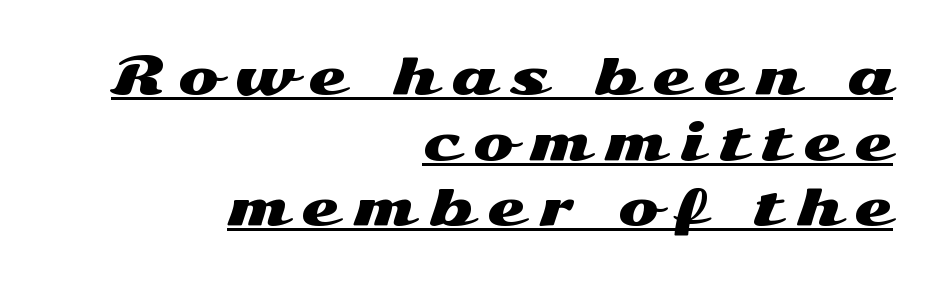
The typesetter chose a ragged-left arrangement here. Line spacing here is normal. Serifs: no, the terminals of the letterforms are clean. Proportional: the letters do not fall into vertical columns. The passage shown has open, widely tracked lettering throughout.
